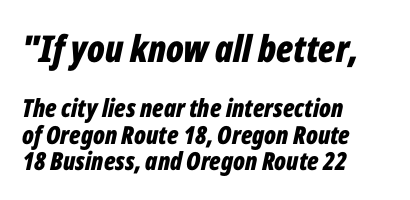
Q: Is the text bold? A: Yes.
Q: Is the text italic (slanted)? A: Yes, it leans right by about 12 degrees.
Q: Is the text underlined? A: No.
Q: How is the paragraph aligned? A: Left-aligned.
Q: Is the spacing between letters normal or unusually wide? A: Normal.
Q: Is the spacing between lines tight, normal or loose? A: Tight.
Q: Which block of text is set in a larger size, the first (top) or the second (bottom)? A: The first (top) one.
Q: Width (condensed, normal, or wide)? A: Condensed.
Q: Stroke contrast? A: Low.
Q: x-height? A: Medium.
Q: Monospaced? A: No.
